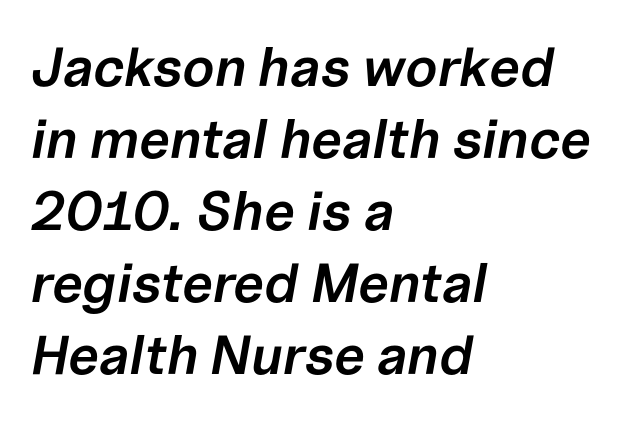
Looks like regular typesetting: each glyph gets only the width it needs. Observe the ordinary spacing: letters are neighbours, not strangers. Tall strokes in this sample are angled rather than plumb. In CSS terms this would be text-align: left. Bare-footed words on every line. Weight check: semibold — heavier than regular, not quite bold.
